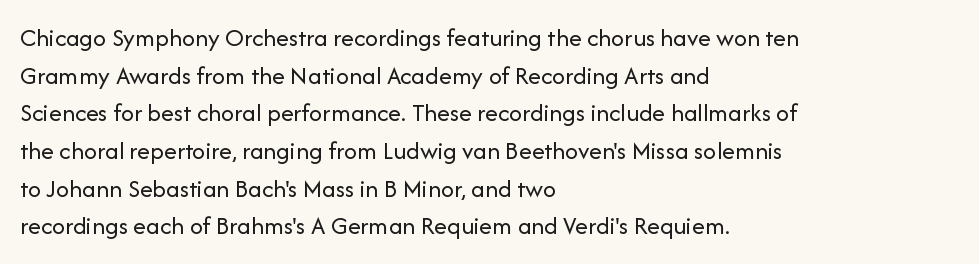
This sample is left-justified, so line endings fall wherever the words run out. Short note: letters normally spaced. These lines were composed using upright roman letters. Nothing heavy about these letters — not bold at all. The glyphs are unaccompanied by any horizontal stroke below them. Quick note: interline space is typical.
